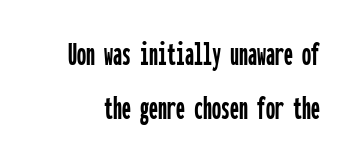
The baseline area is clear. These lines are rendered in a fixed-pitch font. No italicization has been applied; the sample stays upright. Interline gaps are of average width in this sample.
